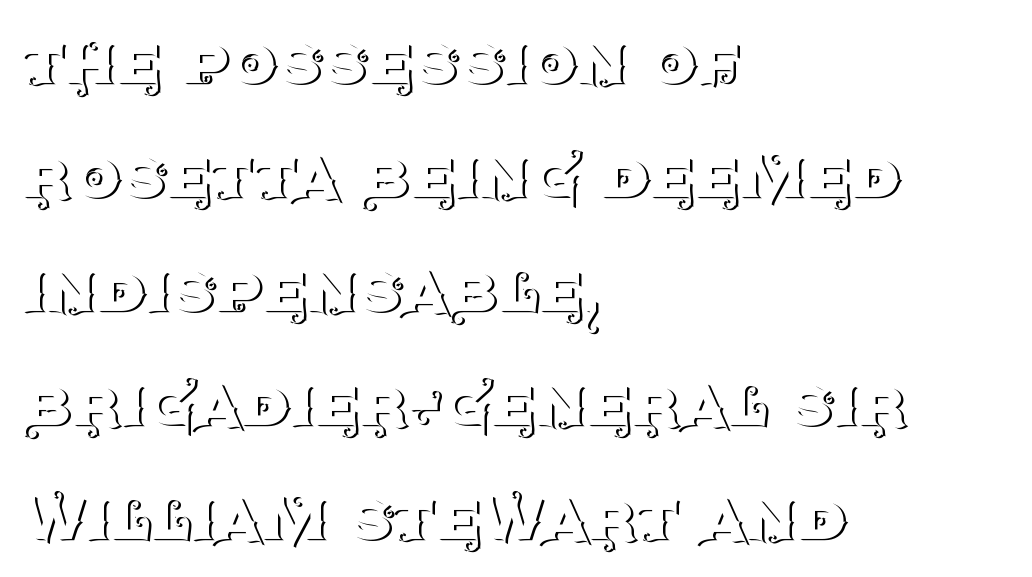
{"serif": "yes", "italic": "no", "bold": "no", "weight": "thin", "width": "normal", "stroke_contrast": "medium", "x_height": "large", "monospaced": "no", "underline": "no", "align": "left", "line_spacing": "normal", "line_spacing_ratio": 1.48, "letter_spacing": "normal", "letter_spacing_em": 0.0, "glyph_px": 77}
